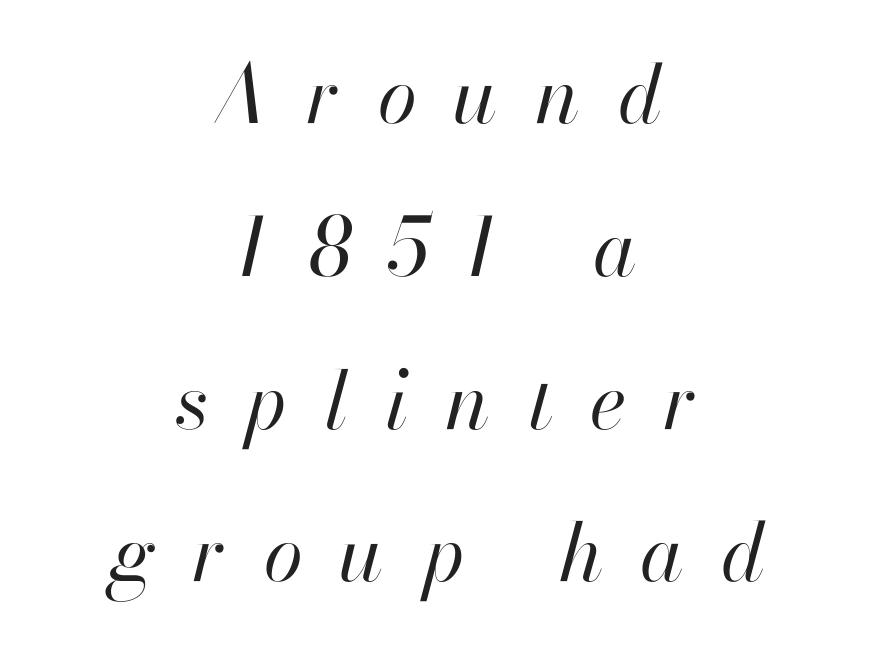
{"italic": "yes", "lean": "right", "slant_degrees": 13, "bold": "no", "weight": "regular", "width": "normal", "stroke_contrast": "high", "x_height": "small", "monospaced": "no", "underline": "no", "align": "center", "line_spacing": "loose", "line_spacing_ratio": 1.91, "letter_spacing": "wide", "letter_spacing_em": 0.46, "glyph_px": 80}
